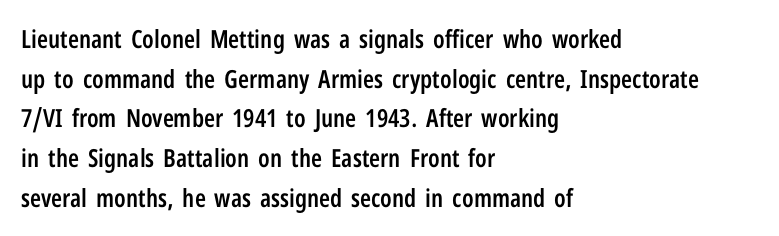
A bare baseline throughout the passage. Letter spacing: default. It's the straight-up-and-down kind of type. A somewhat darkened texture: the type is semibold rather than bold. Interline gaps are of average width in this sample. Compared with a centered layout, this one pins lines to the left instead.
